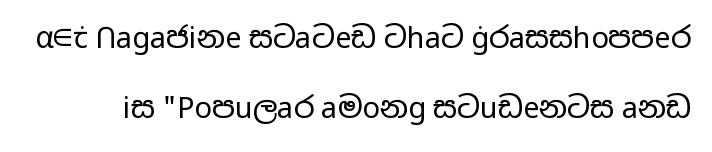
Q: Is the text bold? A: No.
Q: Is the text italic (slanted)? A: No, it is upright.
Q: Is the typeface a serif or a sans-serif typeface? A: Sans-serif.
Q: Is the text underlined? A: No.
Q: Is the spacing between letters normal or unusually wide? A: Normal.
Q: Is the spacing between lines tight, normal or loose? A: Loose.
Q: Width (condensed, normal, or wide)? A: Wide.
Q: Stroke contrast? A: Low.
Q: x-height? A: Medium.
Q: Monospaced? A: No.
